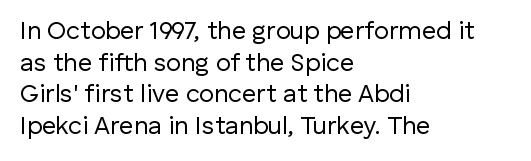
{"italic": "no", "bold": "no", "underline": "no", "align": "left", "line_spacing": "normal", "line_spacing_ratio": 1.27, "letter_spacing": "normal", "letter_spacing_em": 0.0, "glyph_px": 25}
